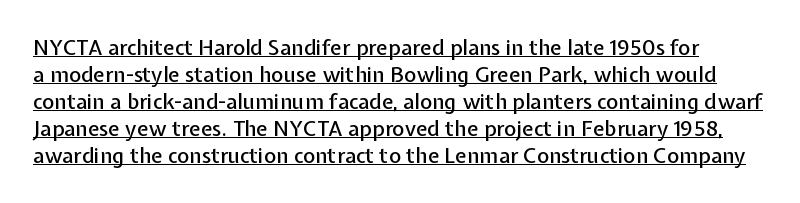
{"italic": "no", "underline": "yes", "line_spacing": "normal", "line_spacing_ratio": 1.28, "letter_spacing": "normal", "letter_spacing_em": 0.0, "glyph_px": 21}
